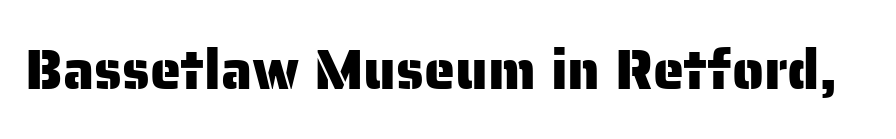
{"serif": "no", "italic": "no", "width": "normal", "stroke_contrast": "low", "x_height": "medium", "monospaced": "no", "underline": "no", "letter_spacing": "normal", "letter_spacing_em": 0.0, "glyph_px": 56}
